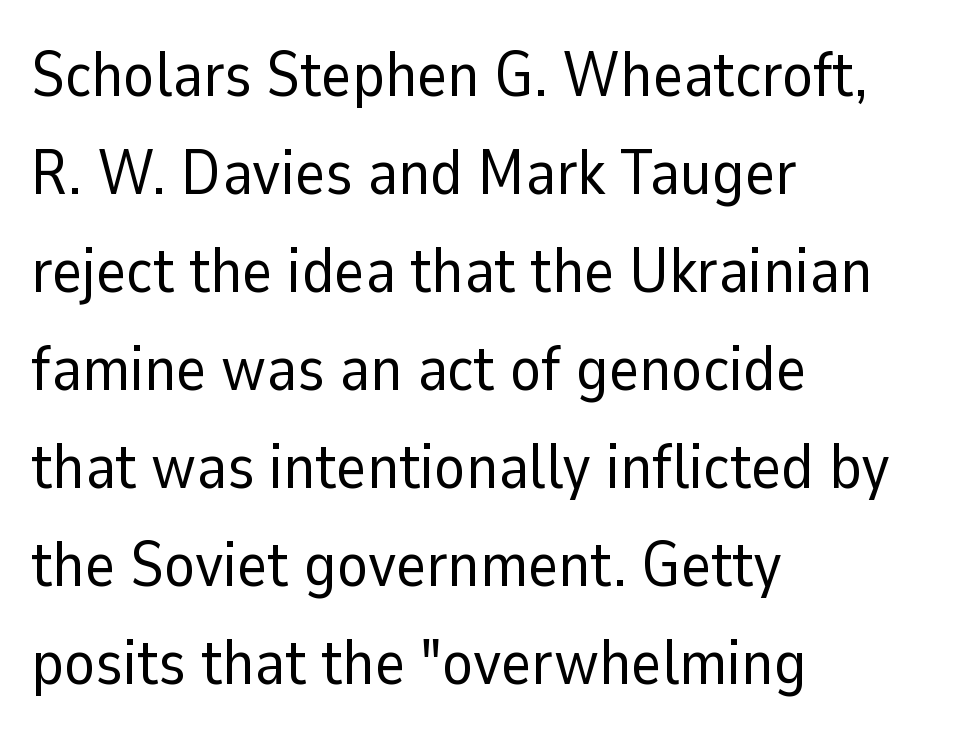
Q: Is the text bold? A: No.
Q: Is the text italic (slanted)? A: No, it is upright.
Q: Is the typeface a serif or a sans-serif typeface? A: Sans-serif.
Q: Is the text underlined? A: No.
Q: How is the paragraph aligned? A: Left-aligned.
Q: Is the spacing between letters normal or unusually wide? A: Normal.
Q: Is the spacing between lines tight, normal or loose? A: Normal.
Q: Width (condensed, normal, or wide)? A: Normal.
Q: Stroke contrast? A: Low.
Q: x-height? A: Medium.
Q: Monospaced? A: No.
